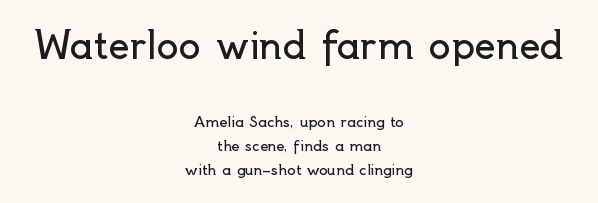
{"serif": "no", "italic": "no", "bold": "no", "weight": "regular", "width": "normal", "x_height": "small", "monospaced": "no", "underline": "no", "align": "center", "line_spacing": "normal", "line_spacing_ratio": 1.7, "letter_spacing": "normal", "letter_spacing_em": 0.0, "larger_block": "first", "size_ratio": 2.64, "glyph_px": 37}
